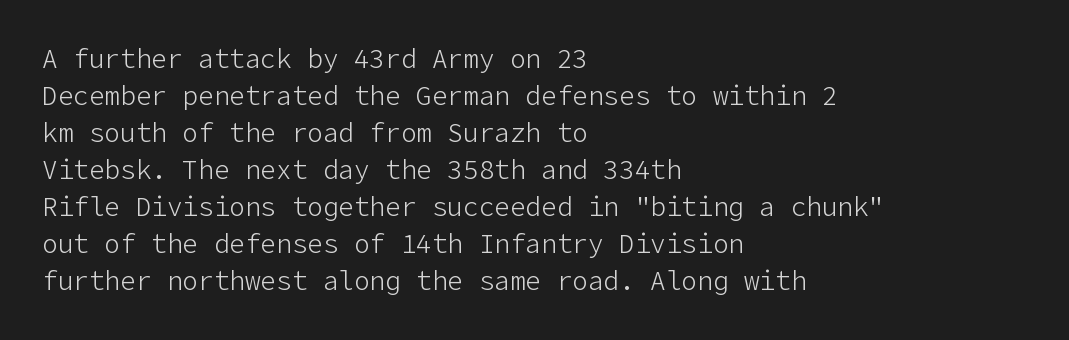
Q: Is the text bold? A: No.
Q: Is the text italic (slanted)? A: No, it is upright.
Q: Is the text underlined? A: No.
Q: How is the paragraph aligned? A: Left-aligned.
Q: Is the spacing between letters normal or unusually wide? A: Normal.
Q: Is the spacing between lines tight, normal or loose? A: Normal.
